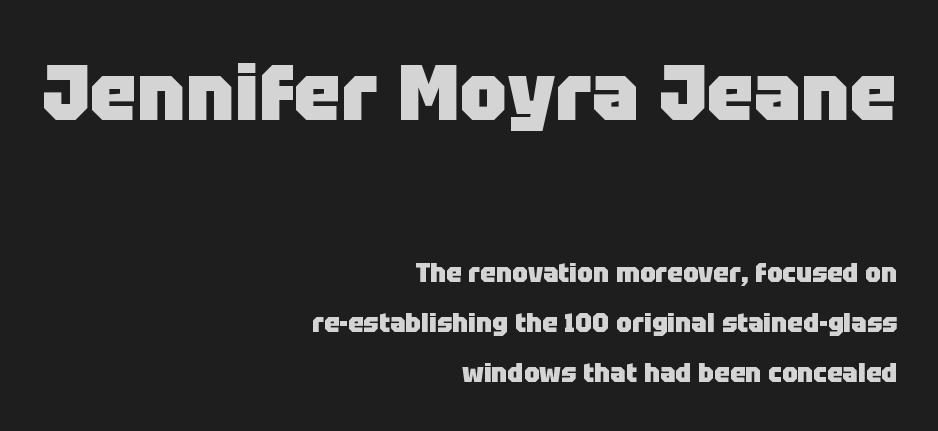
The image shows 79 px heavy sans-serif type, upright; set right-aligned, loose line spacing (1.92x), normal letter spacing, not underlined; the first (top) block is 3.04x larger; low stroke contrast and a large x-height.
